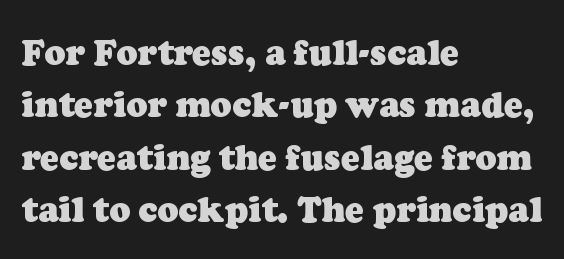
{"serif": "yes", "bold": "yes", "weight": "heavy", "width": "normal", "stroke_contrast": "low", "x_height": "medium", "monospaced": "no", "underline": "no", "align": "left", "line_spacing": "normal", "line_spacing_ratio": 1.5, "letter_spacing": "normal", "letter_spacing_em": 0.0, "glyph_px": 35}
